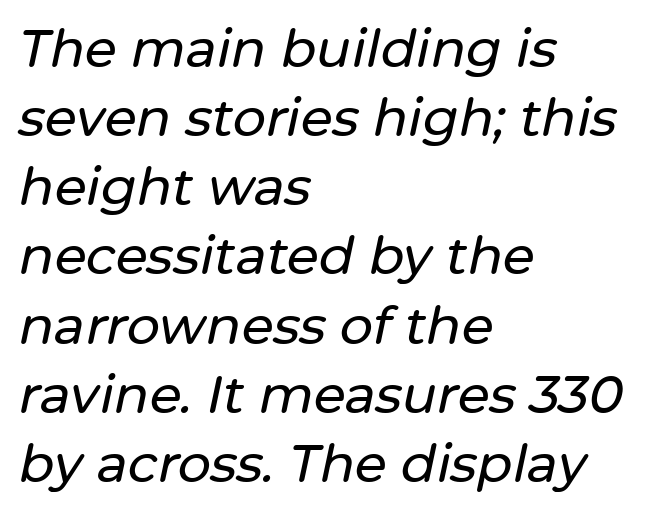
Q: Is the text italic (slanted)? A: Yes, it leans right by about 12 degrees.
Q: Is the text underlined? A: No.
Q: How is the paragraph aligned? A: Left-aligned.
Q: Is the spacing between letters normal or unusually wide? A: Normal.
Q: Is the spacing between lines tight, normal or loose? A: Normal.
Q: Width (condensed, normal, or wide)? A: Normal.
Q: Stroke contrast? A: Low.
Q: x-height? A: Medium.
Q: Monospaced? A: No.
